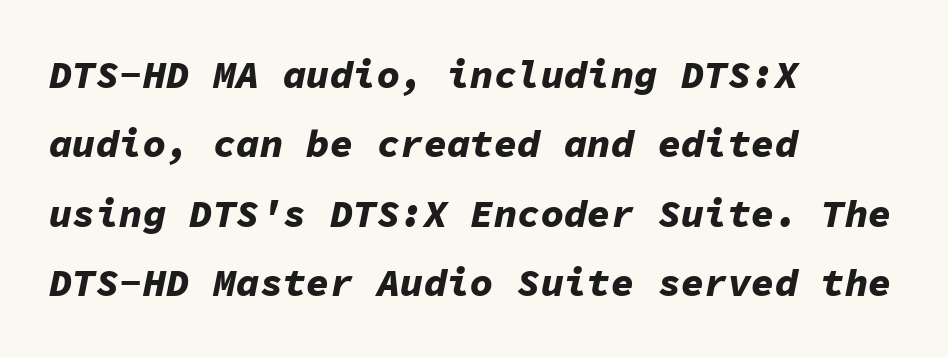
The image shows 39 px bold type, italic (leaning right), monospaced; set left-aligned, line spacing 1.78x, normal letter spacing, not underlined; low stroke contrast and a medium x-height.
